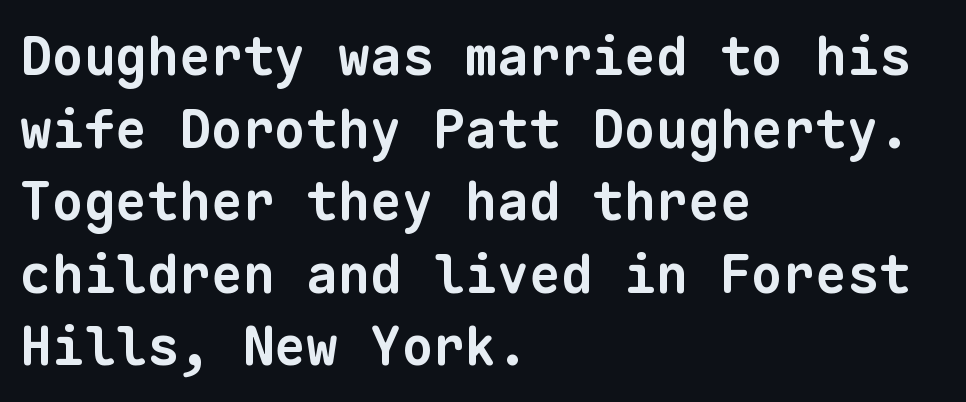
The image shows 53 px bold sans-serif type, monospaced; set left-aligned, normal line spacing (1.37x), normal letter spacing, not underlined; low stroke contrast and a medium x-height.
